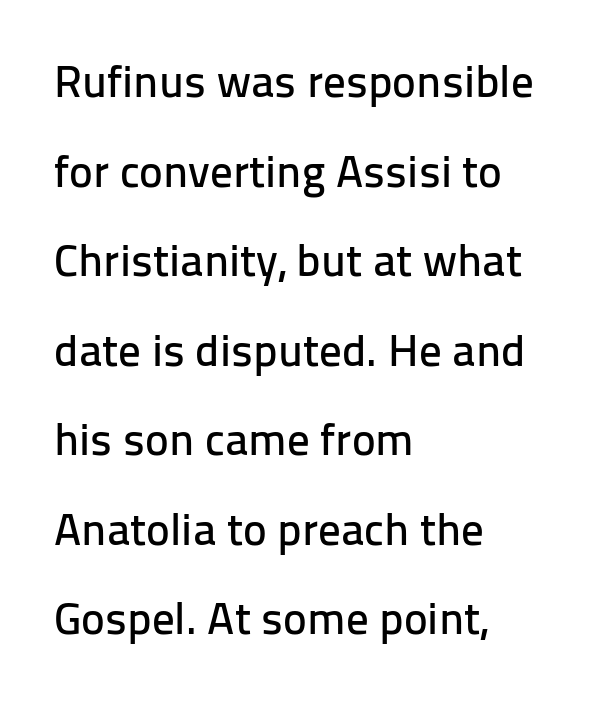
Q: Is the text italic (slanted)? A: No, it is upright.
Q: Is the typeface a serif or a sans-serif typeface? A: Sans-serif.
Q: Is the text underlined? A: No.
Q: How is the paragraph aligned? A: Left-aligned.
Q: Is the spacing between letters normal or unusually wide? A: Normal.
Q: Is the spacing between lines tight, normal or loose? A: Loose.
Q: Width (condensed, normal, or wide)? A: Normal.
Q: Stroke contrast? A: Low.
Q: x-height? A: Medium.
Q: Monospaced? A: No.
